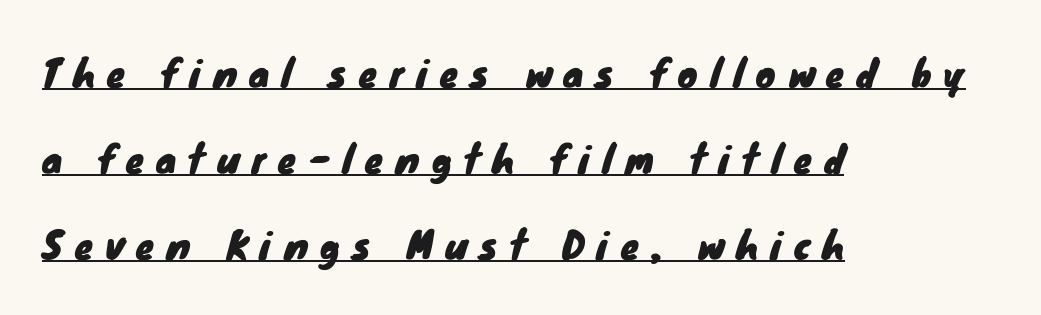
{"serif": "no", "width": "normal", "stroke_contrast": "low", "x_height": "small", "monospaced": "no", "underline": "yes", "align": "left", "line_spacing": "loose", "line_spacing_ratio": 2.32, "letter_spacing": "wide", "letter_spacing_em": 0.33, "glyph_px": 37}
